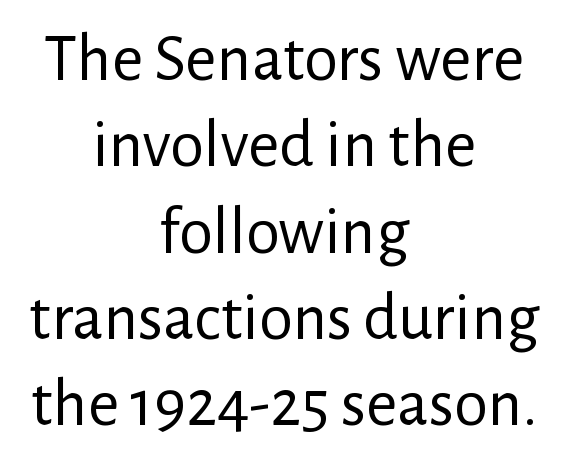
{"serif": "no", "italic": "no", "bold": "no", "weight": "regular", "width": "normal", "stroke_contrast": "low", "x_height": "medium", "monospaced": "no", "underline": "no", "align": "center", "line_spacing": "normal", "line_spacing_ratio": 1.27, "letter_spacing": "normal", "letter_spacing_em": 0.0, "glyph_px": 68}
